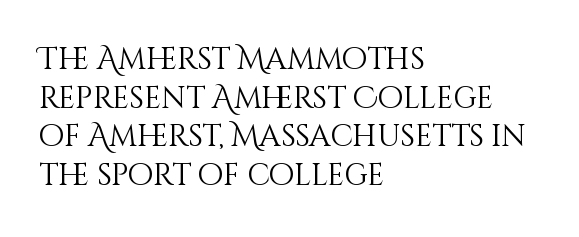
The image shows 30 px light type, upright; set left-aligned, normal line spacing (1.29x), normal letter spacing, not underlined; medium stroke contrast and a large x-height.
